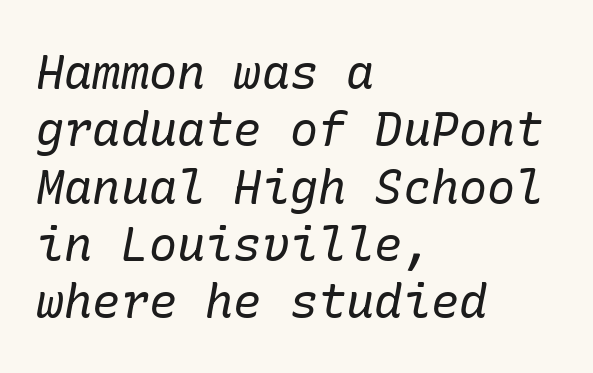
The image shows 47 px regular-weight type, italic (leaning right); set left-aligned, line spacing 1.22x, normal letter spacing, not underlined; low stroke contrast and a medium x-height.
